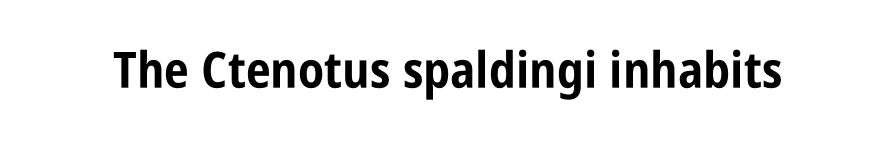
Caption: bold face, heavy strokes. Varying glyph widths throughout — classic text-font behaviour. Each word holds together tightly as a unit, with standard inter-letter gaps. I'd call this a sans setting — the letters go barefoot. The axis of the letterforms is exactly vertical. Decoration check: the copy has no underline.
